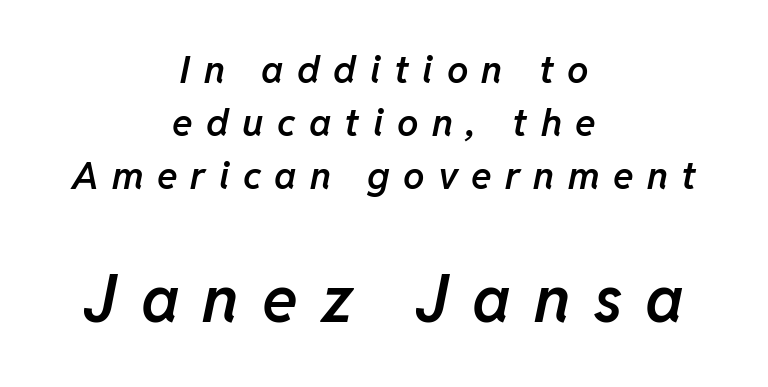
The face used here is proportionally spaced, like ordinary book or web type. This is moderately heavy type, rendered in semibold. Words float on clear page, feet unadorned. Alignment: centered. Evenly set lines give the paragraph a standard silhouette.
